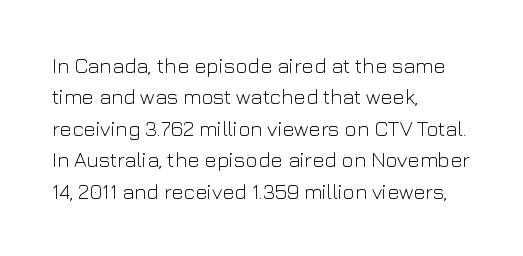
Q: Is the text bold? A: No.
Q: Is the text italic (slanted)? A: No, it is upright.
Q: Is the text underlined? A: No.
Q: How is the paragraph aligned? A: Left-aligned.
Q: Is the spacing between letters normal or unusually wide? A: Normal.
Q: Is the spacing between lines tight, normal or loose? A: Normal.
